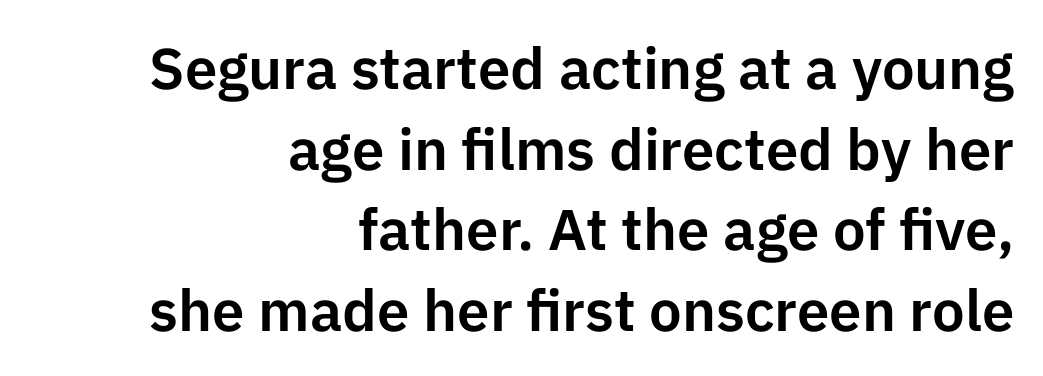
{"serif": "no", "italic": "no", "width": "normal", "stroke_contrast": "low", "x_height": "medium", "monospaced": "no", "underline": "no", "align": "right", "line_spacing": "normal", "line_spacing_ratio": 1.39, "letter_spacing": "normal", "letter_spacing_em": 0.0, "glyph_px": 58}
